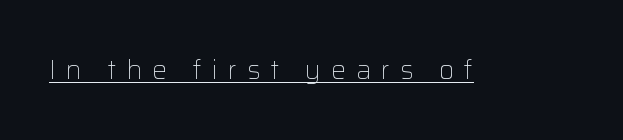
Q: Is the text bold? A: No.
Q: Is the text italic (slanted)? A: No, it is upright.
Q: Is the text underlined? A: Yes.
Q: Is the spacing between letters normal or unusually wide? A: Unusually wide.
